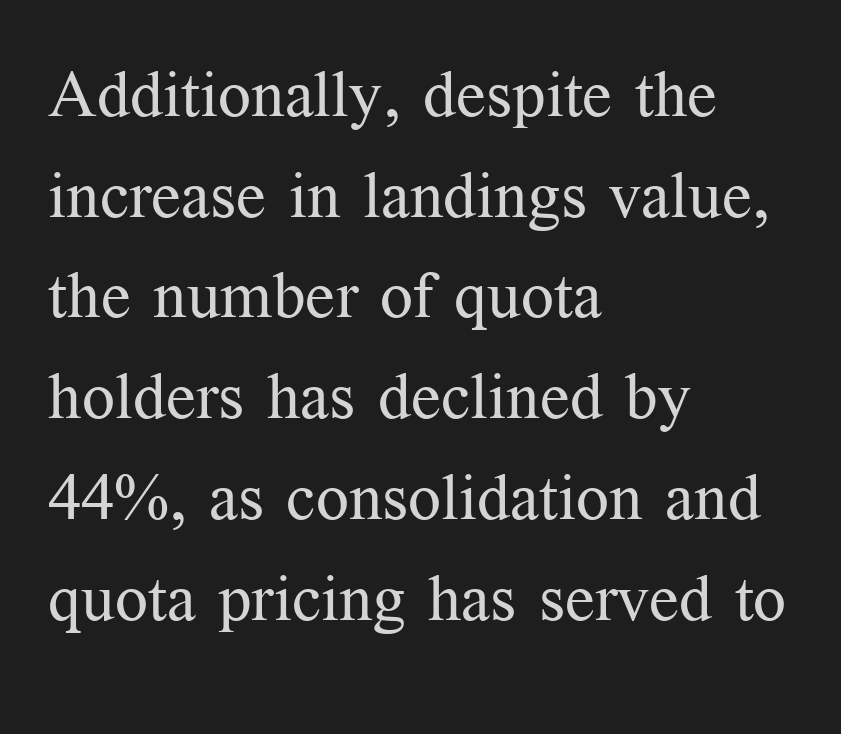
Descenders are the only things crossing below the line. Is this a heavy cut? Hardly; it is regular or lighter. The rag falls on the right side of this text block. A typesetter would call this proportional, since set widths differ per character. One glance says typical: line gaps are just what's usual. The letters stand straight up with perfectly vertical stems.
